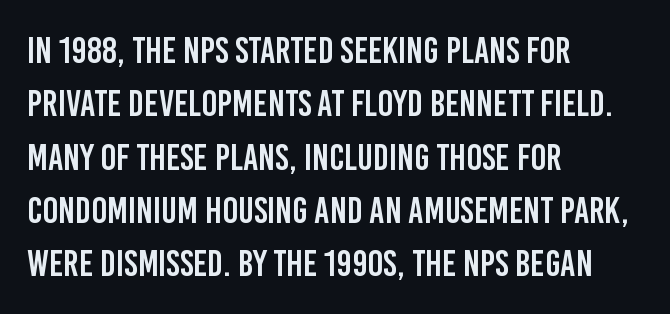
The image shows 37 px condensed sans-serif type, upright; set left-aligned, normal line spacing (1.44x), normal letter spacing, not underlined; low stroke contrast and a large x-height.
